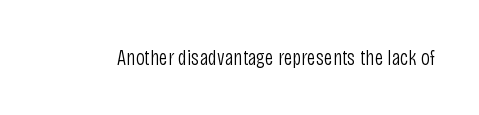
Q: Is the text bold? A: No.
Q: Is the text italic (slanted)? A: No, it is upright.
Q: Is the text underlined? A: No.
Q: Is the spacing between letters normal or unusually wide? A: Normal.
